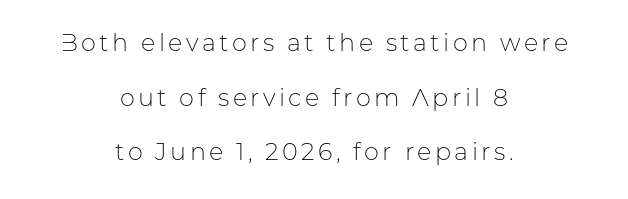
Q: Is the text bold? A: No.
Q: Is the text italic (slanted)? A: No, it is upright.
Q: Is the text underlined? A: No.
Q: How is the paragraph aligned? A: Centered.
Q: Is the spacing between lines tight, normal or loose? A: Loose.
